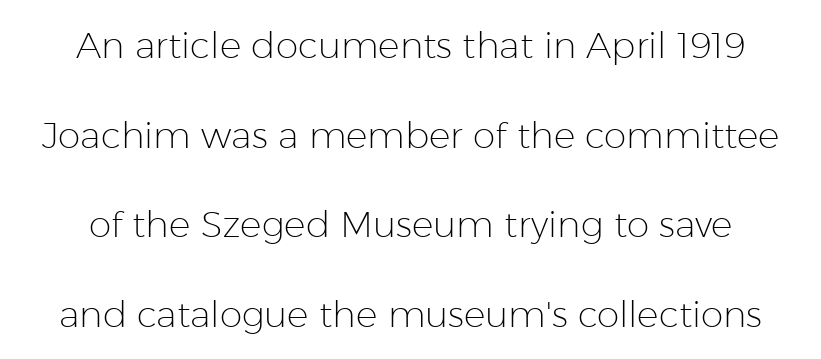
The image shows 36 px light sans-serif type, upright; set loose line spacing (2.49x), normal letter spacing, not underlined; low stroke contrast and a medium x-height.
